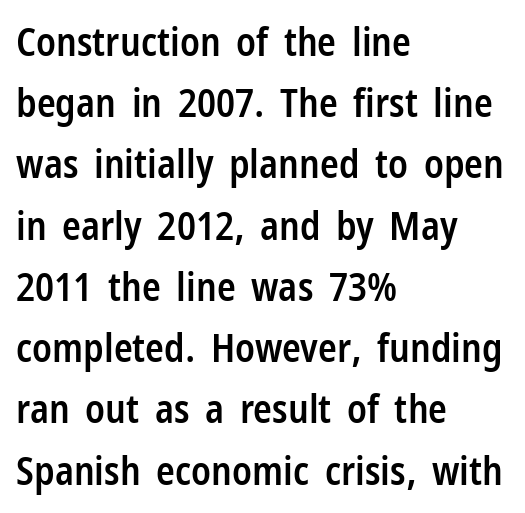
Q: Is the text bold? A: Semi-bold.
Q: Is the text italic (slanted)? A: No, it is upright.
Q: Is the typeface a serif or a sans-serif typeface? A: Sans-serif.
Q: Is the text underlined? A: No.
Q: How is the paragraph aligned? A: Left-aligned.
Q: Is the spacing between letters normal or unusually wide? A: Normal.
Q: Is the spacing between lines tight, normal or loose? A: Normal.
Q: Width (condensed, normal, or wide)? A: Condensed.
Q: Stroke contrast? A: Low.
Q: x-height? A: Medium.
Q: Monospaced? A: No.
